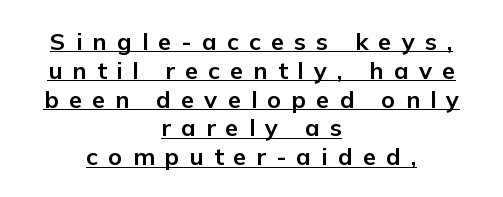
{"italic": "no", "bold": "yes", "underline": "yes", "align": "center", "line_spacing_ratio": 1.2, "letter_spacing": "wide", "letter_spacing_em": 0.42, "glyph_px": 24}
